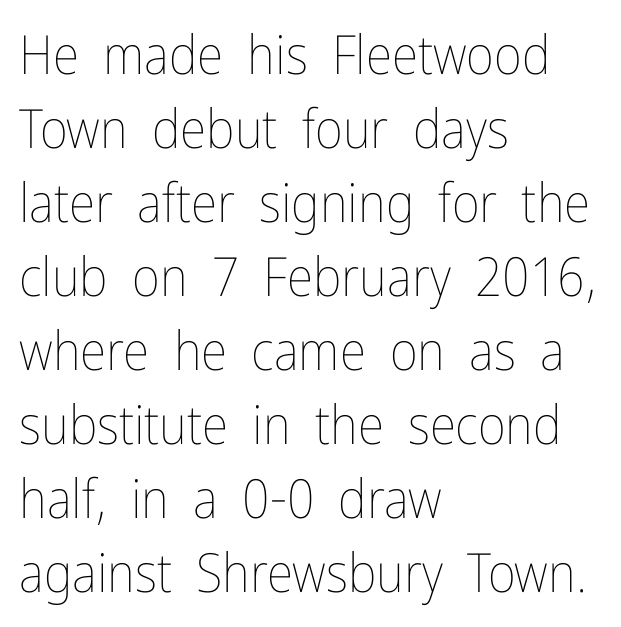
{"italic": "no", "bold": "no", "weight": "thin", "width": "condensed", "stroke_contrast": "low", "x_height": "medium", "monospaced": "no", "underline": "no", "align": "left", "line_spacing": "normal", "line_spacing_ratio": 1.37, "letter_spacing": "normal", "letter_spacing_em": 0.0, "glyph_px": 54}
